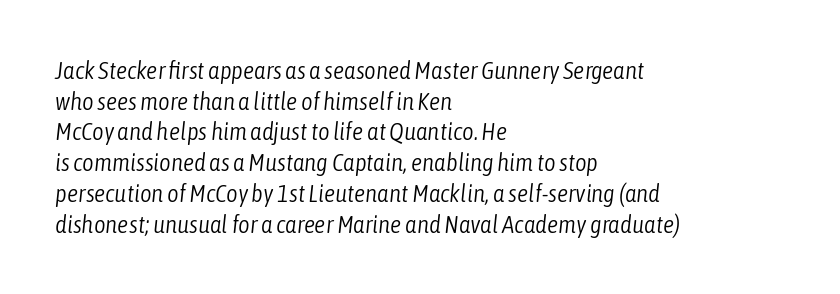
Q: Is the text bold? A: No.
Q: Is the text italic (slanted)? A: Yes, it leans right by about 6 degrees.
Q: Is the text underlined? A: No.
Q: How is the paragraph aligned? A: Left-aligned.
Q: Is the spacing between letters normal or unusually wide? A: Normal.
